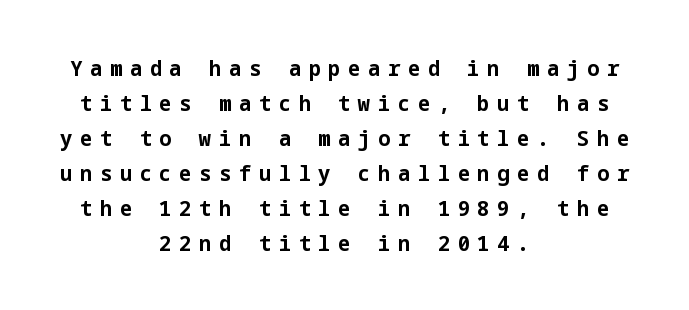
{"italic": "no", "bold": "yes", "underline": "no", "align": "center", "line_spacing": "normal", "line_spacing_ratio": 1.59, "letter_spacing": "wide", "letter_spacing_em": 0.34, "glyph_px": 22}
